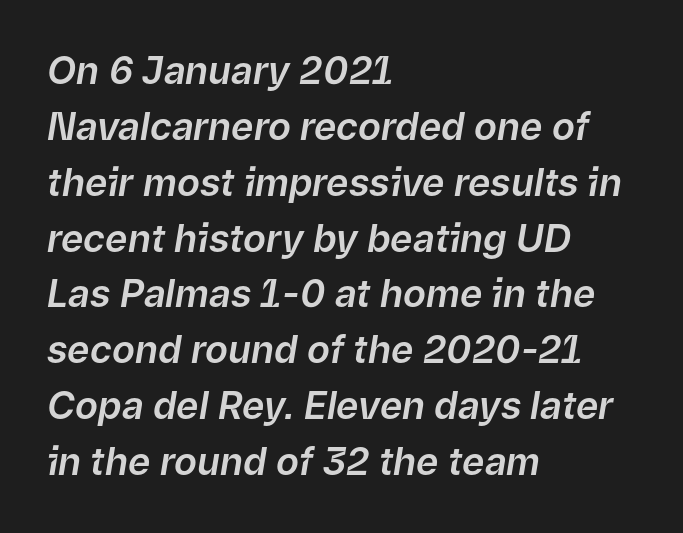
{"italic": "yes", "lean": "right", "slant_degrees": 9, "width": "normal", "stroke_contrast": "low", "x_height": "medium", "monospaced": "no", "underline": "no", "align": "left", "line_spacing": "normal", "line_spacing_ratio": 1.47, "letter_spacing": "normal", "letter_spacing_em": 0.0, "glyph_px": 38}
